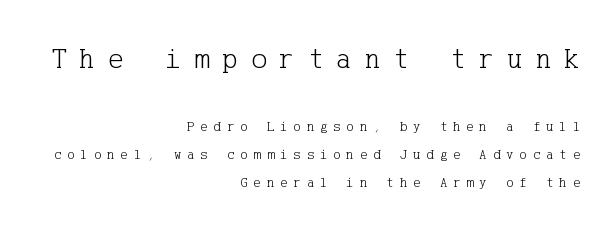
{"serif": "yes", "italic": "no", "bold": "no", "weight": "light", "width": "normal", "stroke_contrast": "low", "x_height": "medium", "underline": "no", "align": "right", "line_spacing": "loose", "line_spacing_ratio": 2.0, "letter_spacing": "wide", "letter_spacing_em": 0.42, "larger_block": "first", "size_ratio": 2.14, "glyph_px": 30}
